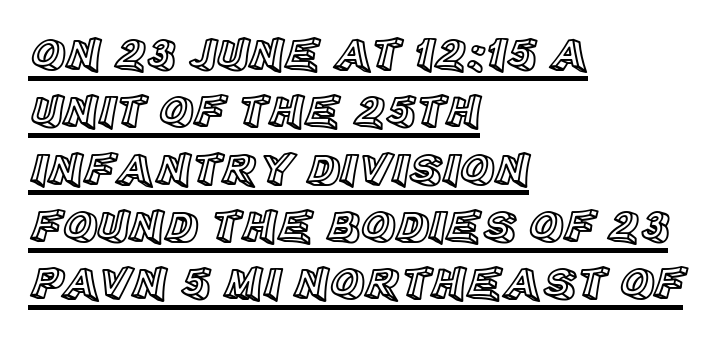
Note the varied advance widths — an 'i' is clearly narrower than an 'm'. This sample uses plain, unmodified letter spacing. Honestly, the underline is the first thing you notice here. The setting favours the left margin, as ordinary paragraphs usually do.
